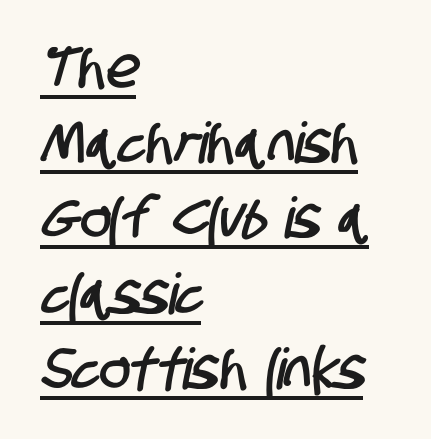
{"serif": "no", "width": "condensed", "stroke_contrast": "low", "x_height": "large", "monospaced": "no", "underline": "yes", "align": "left", "line_spacing": "normal", "line_spacing_ratio": 1.32, "letter_spacing": "normal", "letter_spacing_em": 0.0, "glyph_px": 57}
